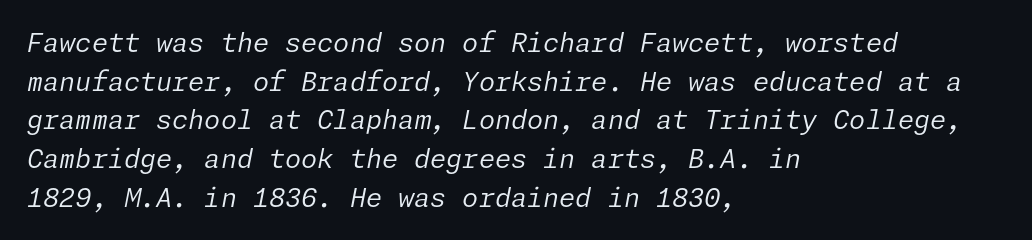
{"italic": "yes", "lean": "right", "slant_degrees": 11, "bold": "no", "underline": "no", "align": "left", "line_spacing": "normal", "line_spacing_ratio": 1.49, "letter_spacing": "normal", "letter_spacing_em": 0.0, "glyph_px": 26}
